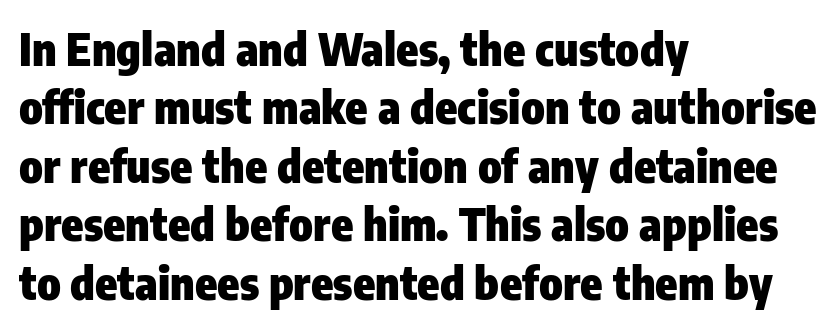
The image shows 45 px heavy, condensed sans-serif type, upright; set left-aligned, normal line spacing (1.3x), normal letter spacing, not underlined; low stroke contrast and a medium x-height.
